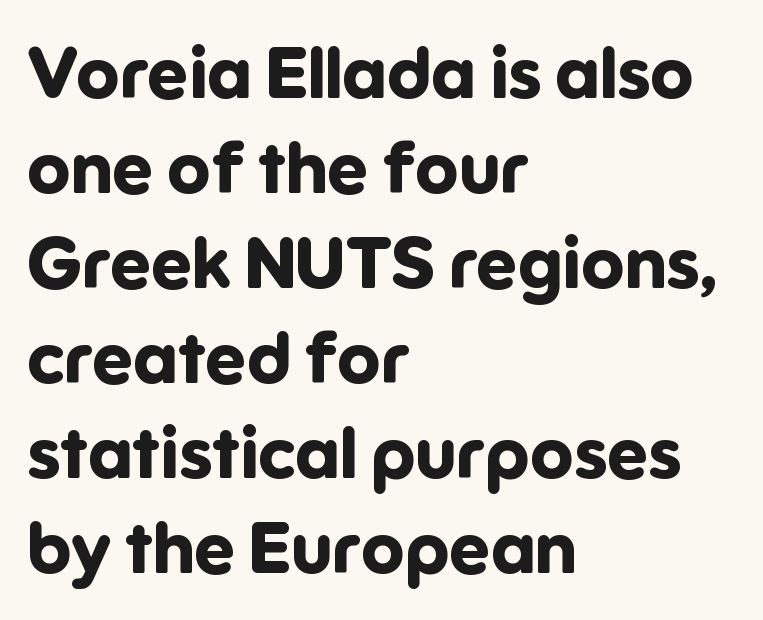
{"serif": "no", "italic": "no", "bold": "yes", "weight": "bold", "width": "normal", "stroke_contrast": "low", "x_height": "medium", "monospaced": "no", "underline": "no", "align": "left", "line_spacing": "normal", "line_spacing_ratio": 1.32, "letter_spacing": "normal", "letter_spacing_em": 0.0, "glyph_px": 72}
